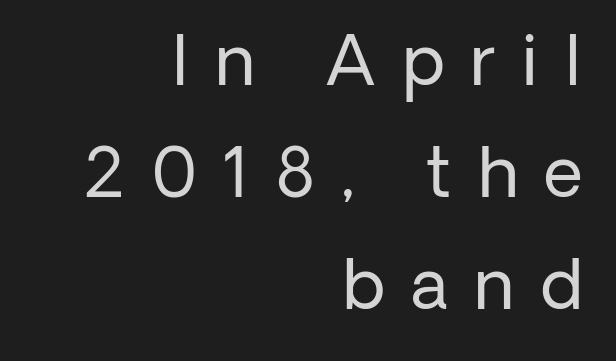
Q: Is the text bold? A: No.
Q: Is the text italic (slanted)? A: No, it is upright.
Q: Is the typeface a serif or a sans-serif typeface? A: Sans-serif.
Q: Is the text underlined? A: No.
Q: How is the paragraph aligned? A: Right-aligned.
Q: Is the spacing between letters normal or unusually wide? A: Unusually wide.
Q: Is the spacing between lines tight, normal or loose? A: Normal.
Q: Width (condensed, normal, or wide)? A: Normal.
Q: Stroke contrast? A: Low.
Q: x-height? A: Medium.
Q: Monospaced? A: No.
